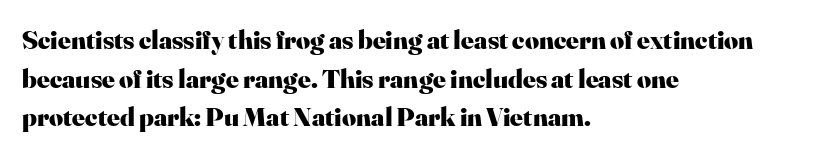
The glyphs are unaccompanied by any horizontal stroke below them. Alignment: flush left. Its strokes are broad and dark, the hallmark of bold type. Designer's note — italics off, roman on.
